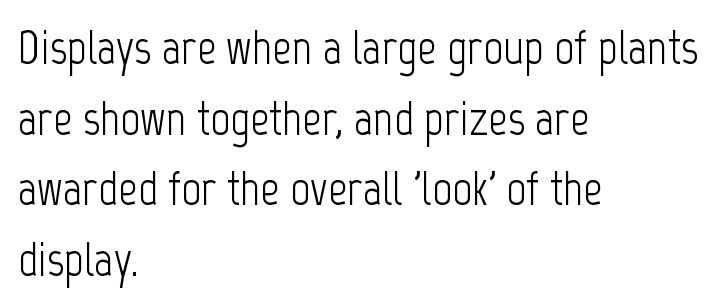
Q: Is the text bold? A: No.
Q: Is the text italic (slanted)? A: No, it is upright.
Q: Is the typeface a serif or a sans-serif typeface? A: Sans-serif.
Q: Is the text underlined? A: No.
Q: How is the paragraph aligned? A: Left-aligned.
Q: Is the spacing between letters normal or unusually wide? A: Normal.
Q: Is the spacing between lines tight, normal or loose? A: Normal.
Q: Width (condensed, normal, or wide)? A: Condensed.
Q: Stroke contrast? A: Low.
Q: x-height? A: Medium.
Q: Monospaced? A: No.
